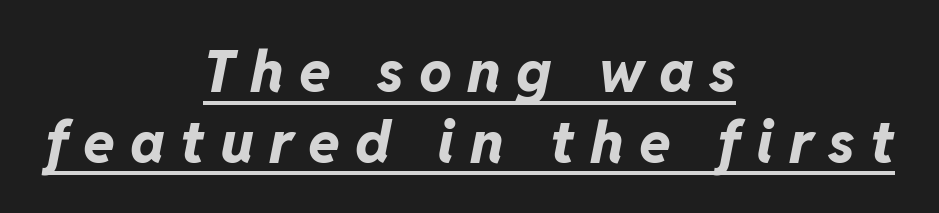
The image shows 58 px bold type, italic (leaning right); set centered, line spacing 1.22x, unusually wide letter spacing (+0.26 em), underlined; low stroke contrast and a medium x-height.
